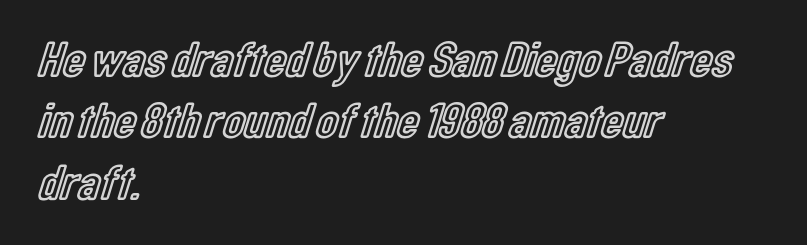
The image shows 50 px condensed type; set left-aligned, line spacing 1.23x, normal letter spacing, not underlined; a medium x-height.
